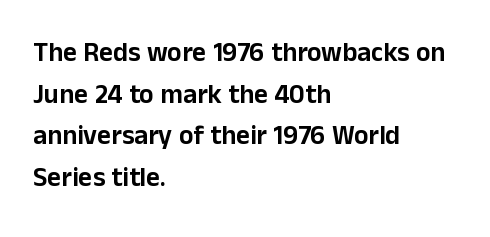
{"italic": "no", "underline": "no", "align": "left", "line_spacing": "normal", "line_spacing_ratio": 1.54, "letter_spacing": "normal", "letter_spacing_em": 0.0, "glyph_px": 27}
